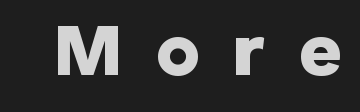
These words are printed bold, with thick strokes throughout. Letterform terminals end flat and unadorned throughout the passage. The letters advance in unequal steps, a hallmark of proportional type. No italicization has been applied; the sample stays upright.
